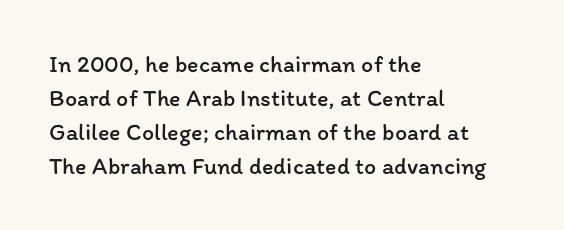
The image shows 24 px text type, upright; set left-aligned, normal line spacing (1.42x), normal letter spacing, not underlined.
